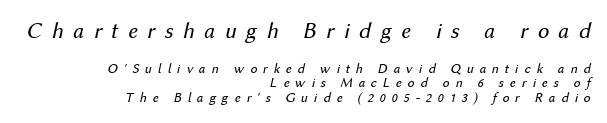
The passage shown is not bold in any degree. The more generous point size was reserved for the upper chunk. The typesetter chose a ragged-left arrangement here. Tracking here is generous; glyphs stand well apart from one another.
